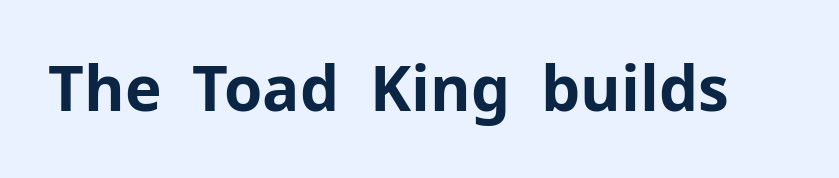
{"serif": "no", "italic": "no", "bold": "yes", "weight": "bold", "width": "normal", "stroke_contrast": "low", "x_height": "medium", "monospaced": "no", "underline": "no", "letter_spacing": "normal", "letter_spacing_em": 0.0, "glyph_px": 62}
